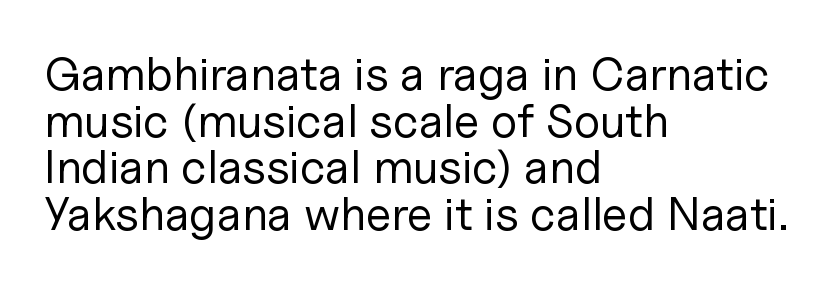
{"serif": "no", "italic": "no", "bold": "no", "weight": "regular", "width": "normal", "stroke_contrast": "low", "x_height": "medium", "monospaced": "no", "underline": "no", "align": "left", "line_spacing": "tight", "line_spacing_ratio": 0.99, "letter_spacing": "normal", "letter_spacing_em": 0.0, "glyph_px": 47}
